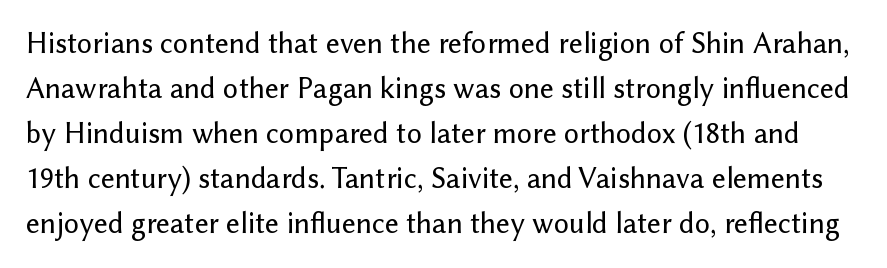
The image shows 30 px sans-serif type, upright; set normal line spacing (1.5x), normal letter spacing, not underlined; low stroke contrast and a medium x-height.
